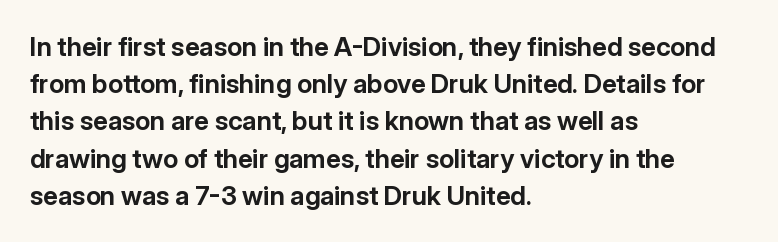
{"italic": "no", "bold": "yes", "underline": "no", "align": "left", "line_spacing": "normal", "line_spacing_ratio": 1.43, "letter_spacing": "normal", "letter_spacing_em": 0.0, "glyph_px": 26}
